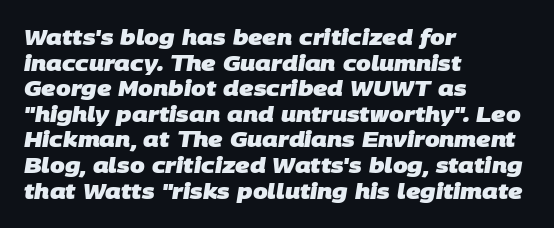
Does extra space separate the letters? No, they use regular spacing. The rendering anchors every line to the left-hand side. The baseline area is clear. Heavy-handed strokes throughout: this text is bold.
